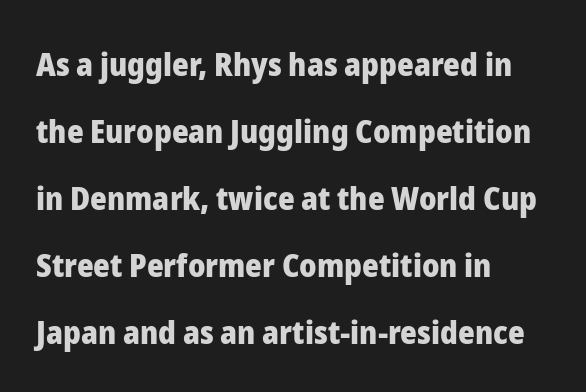
{"serif": "no", "italic": "no", "bold": "yes", "weight": "heavy", "width": "normal", "stroke_contrast": "low", "x_height": "medium", "monospaced": "no", "underline": "no", "align": "left", "line_spacing": "loose", "line_spacing_ratio": 2.09, "letter_spacing": "normal", "letter_spacing_em": 0.0, "glyph_px": 32}
